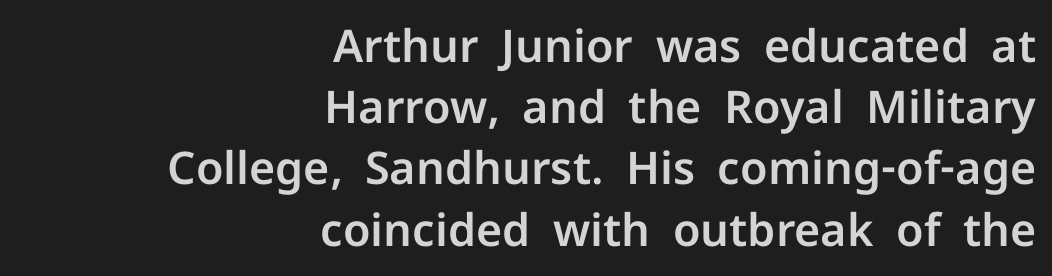
{"serif": "no", "italic": "no", "width": "normal", "stroke_contrast": "low", "x_height": "medium", "monospaced": "no", "underline": "no", "align": "right", "line_spacing": "normal", "line_spacing_ratio": 1.36, "letter_spacing": "normal", "letter_spacing_em": 0.0, "glyph_px": 45}
